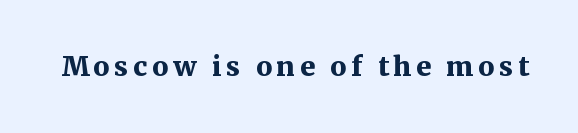
Q: Is the text bold? A: Yes.
Q: Is the text italic (slanted)? A: No, it is upright.
Q: Is the text underlined? A: No.
